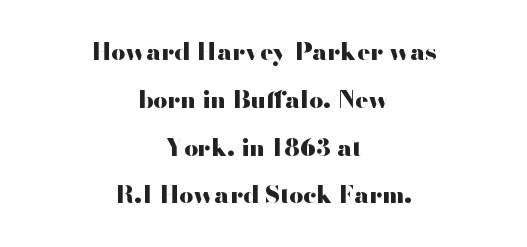
The image shows 24 px bold type, upright; set centered, loose line spacing (1.99x), normal letter spacing, not underlined.
